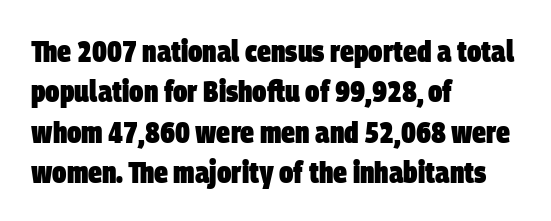
{"serif": "no", "bold": "yes", "weight": "heavy", "width": "condensed", "stroke_contrast": "low", "x_height": "large", "monospaced": "no", "underline": "no", "align": "left", "line_spacing": "normal", "line_spacing_ratio": 1.3, "letter_spacing": "normal", "letter_spacing_em": 0.0, "glyph_px": 31}
